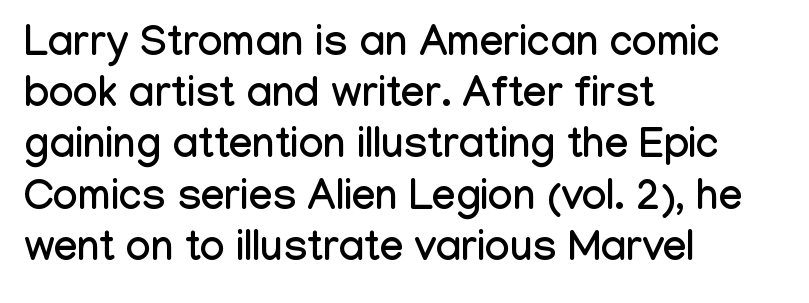
Q: Is the text italic (slanted)? A: No, it is upright.
Q: Is the typeface a serif or a sans-serif typeface? A: Sans-serif.
Q: Is the text underlined? A: No.
Q: How is the paragraph aligned? A: Left-aligned.
Q: Is the spacing between letters normal or unusually wide? A: Normal.
Q: Width (condensed, normal, or wide)? A: Condensed.
Q: Stroke contrast? A: Low.
Q: x-height? A: Medium.
Q: Monospaced? A: No.
